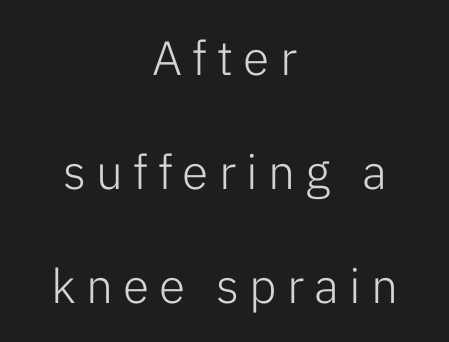
If you folded the block vertically in half, each line would mirror itself in length. Character widths vary here, with narrow letters taking less room than wide ones. What kind of face is this? One without serifs — a sans. A roman cut, with each character standing at attention.
